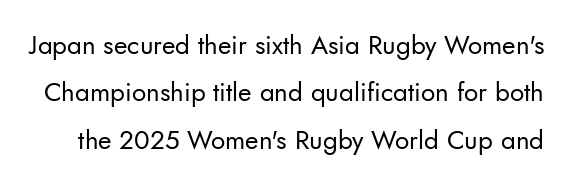
Q: Is the text bold? A: No.
Q: Is the text italic (slanted)? A: No, it is upright.
Q: Is the text underlined? A: No.
Q: Is the spacing between letters normal or unusually wide? A: Normal.
